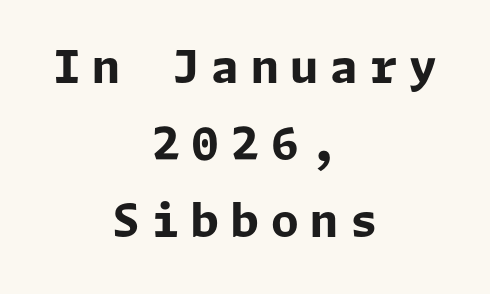
Heft: maximum for text — a bold. Upright lettering throughout. Horizontal alignment here is central, giving a formal, balanced look. Descenders hang freely into open space. Are there feet on the stems? There aren't — it's a sans. The horizontal fit of the characters is loose and conspicuously gappy.
